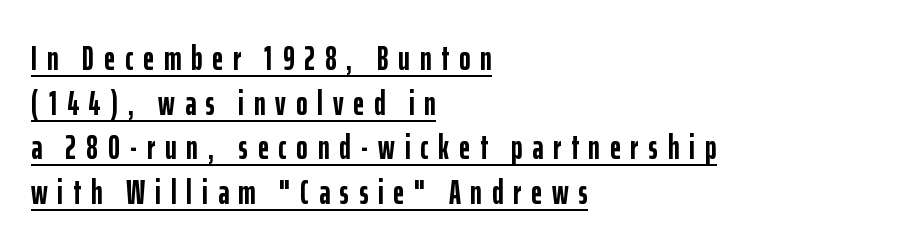
Q: Is the text bold? A: Yes.
Q: Is the text italic (slanted)? A: No, it is upright.
Q: Is the typeface a serif or a sans-serif typeface? A: Sans-serif.
Q: Is the text underlined? A: Yes.
Q: How is the paragraph aligned? A: Left-aligned.
Q: Is the spacing between letters normal or unusually wide? A: Unusually wide.
Q: Is the spacing between lines tight, normal or loose? A: Normal.
Q: Width (condensed, normal, or wide)? A: Condensed.
Q: Stroke contrast? A: Low.
Q: x-height? A: Medium.
Q: Monospaced? A: No.
